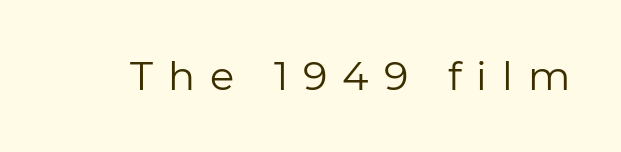
A typesetter would label this face a sans. The cut favours lightness, reaching ordinary text weight at its darkest. This is roman type, the default non-slanted kind. Here the glyphs are tracked loosely, breaking word shapes into spaced letters.
